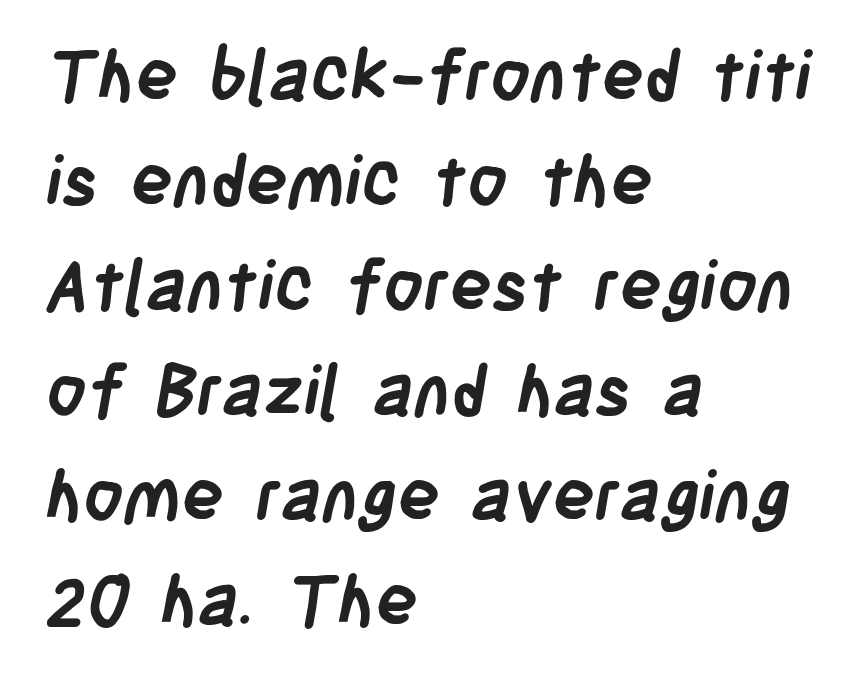
Q: Is the text bold? A: Yes.
Q: Is the typeface a serif or a sans-serif typeface? A: Sans-serif.
Q: Is the text underlined? A: No.
Q: How is the paragraph aligned? A: Left-aligned.
Q: Is the spacing between letters normal or unusually wide? A: Normal.
Q: Is the spacing between lines tight, normal or loose? A: Normal.
Q: Width (condensed, normal, or wide)? A: Condensed.
Q: Stroke contrast? A: Low.
Q: x-height? A: Large.
Q: Monospaced? A: No.
